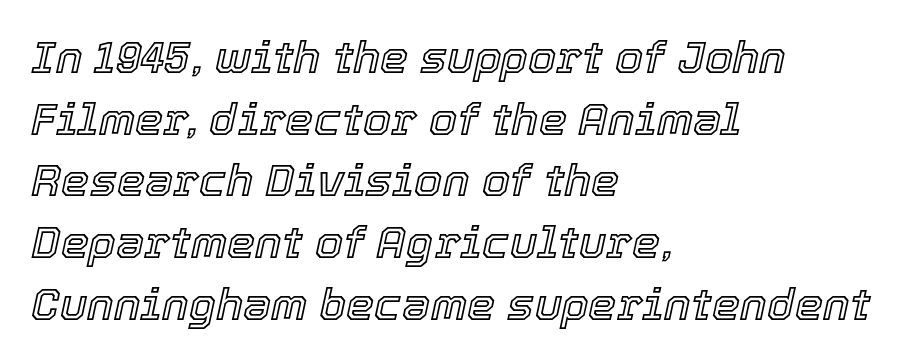
A typesetter would call this proportional, since set widths differ per character. Each line starts at the same left margin while the right side varies. The axis of the letterforms is tilted away from vertical. How are the letters spaced? Ordinarily, with no added tracking.
